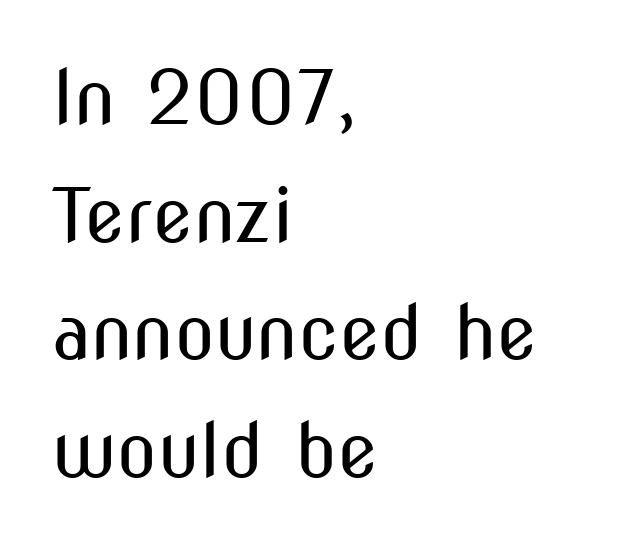
Successive baselines arrive at the customary interval. This sample uses plain, unmodified letter spacing. These glyphs show unthickened strokes, regular width or finer. Quick note: not italic, upright.
